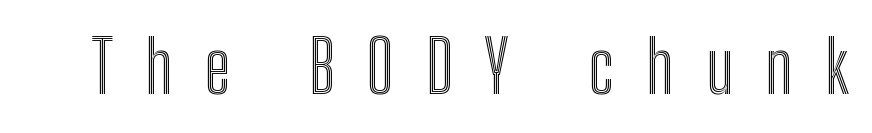
There is plenty of visible air inserted between adjacent glyphs. Think of a printed novel: that variable character pitch is what you see here. Beneath every word, the page is bare. Every character sits straight up, as roman type does.
